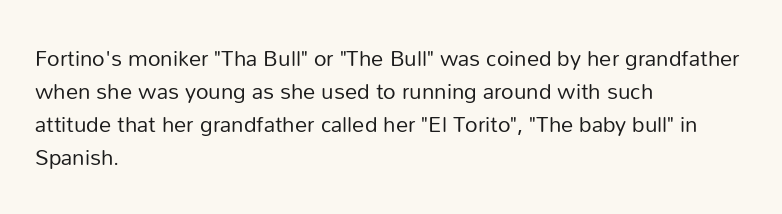
{"italic": "no", "bold": "no", "underline": "no", "align": "left", "line_spacing": "normal", "line_spacing_ratio": 1.5, "letter_spacing": "normal", "letter_spacing_em": 0.0, "glyph_px": 22}
